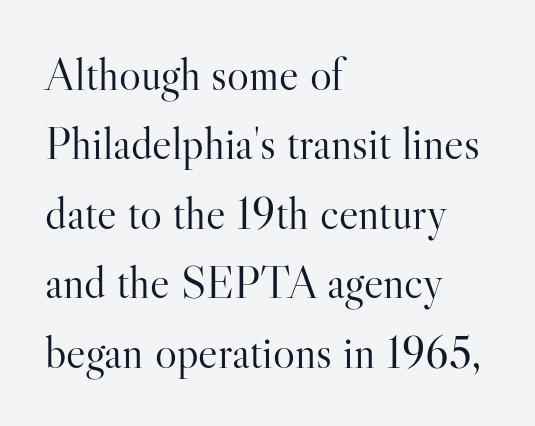
{"serif": "yes", "italic": "no", "bold": "no", "weight": "light", "width": "normal", "stroke_contrast": "high", "x_height": "small", "monospaced": "no", "underline": "no", "align": "left", "line_spacing": "normal", "line_spacing_ratio": 1.51, "letter_spacing": "normal", "letter_spacing_em": 0.0, "glyph_px": 46}
